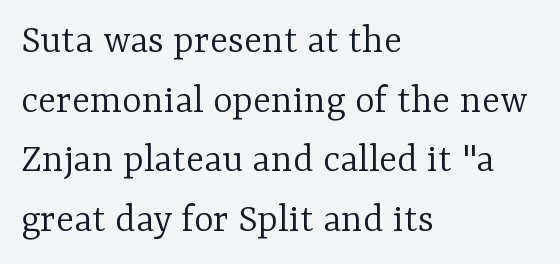
Every stem runs plumb, perpendicular to the baseline. Quick note: interline space is typical. Check under the words: just untouched page. Reading down the block, your eye returns to a fixed left position each line. Caption: face not bold, strokes unweighted.
